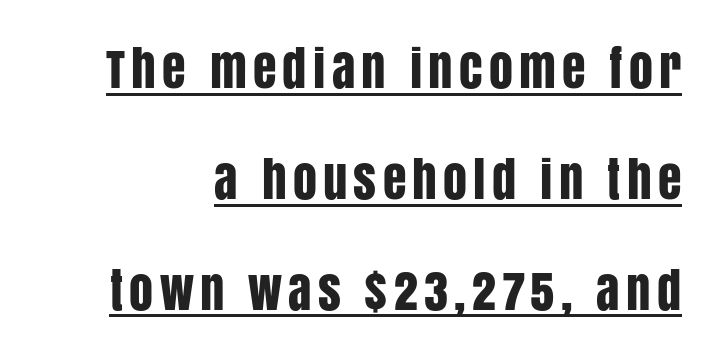
Q: Is the text italic (slanted)? A: No, it is upright.
Q: Is the typeface a serif or a sans-serif typeface? A: Sans-serif.
Q: Is the text underlined? A: Yes.
Q: Is the spacing between lines tight, normal or loose? A: Loose.
Q: Width (condensed, normal, or wide)? A: Condensed.
Q: Stroke contrast? A: Low.
Q: x-height? A: Large.
Q: Monospaced? A: No.
